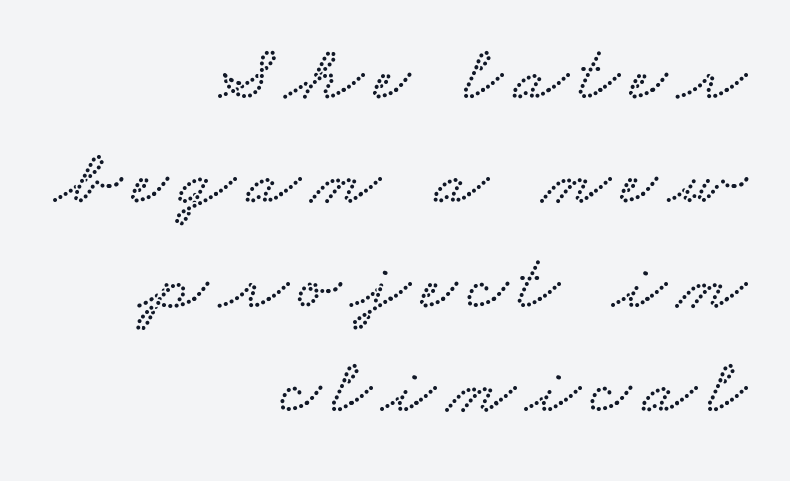
Q: Is the text underlined? A: No.
Q: How is the paragraph aligned? A: Right-aligned.
Q: Is the spacing between lines tight, normal or loose? A: Normal.
Q: Width (condensed, normal, or wide)? A: Wide.
Q: Stroke contrast? A: Low.
Q: x-height? A: Small.
Q: Monospaced? A: No.
